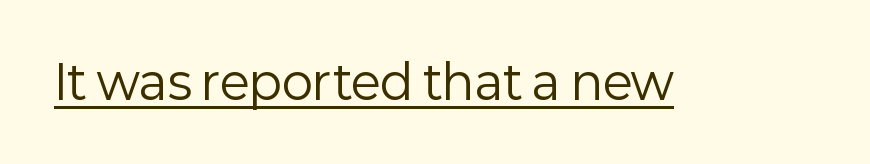
The image shows 47 px regular-weight sans-serif type, upright; set normal letter spacing, underlined; low stroke contrast and a medium x-height.
